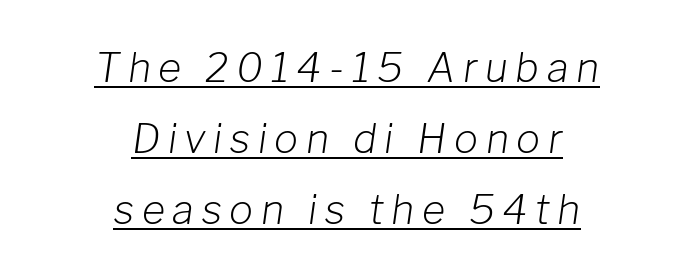
The image shows 40 px light type, italic (leaning right); set centered, line spacing 1.78x, underlined; low stroke contrast and a medium x-height.
